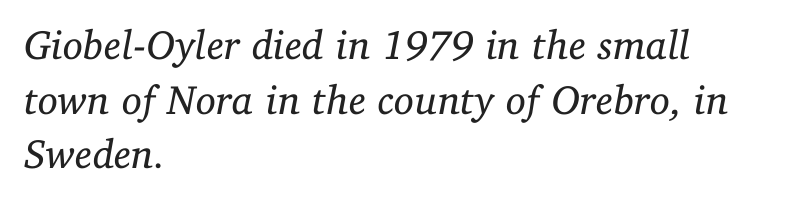
{"serif": "yes", "italic": "yes", "lean": "right", "slant_degrees": 11, "bold": "no", "weight": "regular", "width": "normal", "stroke_contrast": "low", "x_height": "medium", "monospaced": "no", "underline": "no", "align": "left", "line_spacing": "normal", "line_spacing_ratio": 1.33, "letter_spacing": "normal", "letter_spacing_em": 0.0, "glyph_px": 41}
